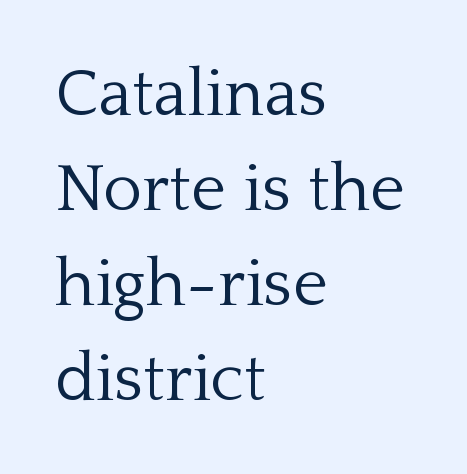
{"serif": "yes", "italic": "no", "bold": "no", "weight": "light", "width": "normal", "stroke_contrast": "low", "x_height": "medium", "monospaced": "no", "underline": "no", "align": "left", "line_spacing": "normal", "line_spacing_ratio": 1.42, "letter_spacing": "normal", "letter_spacing_em": 0.0, "glyph_px": 67}
